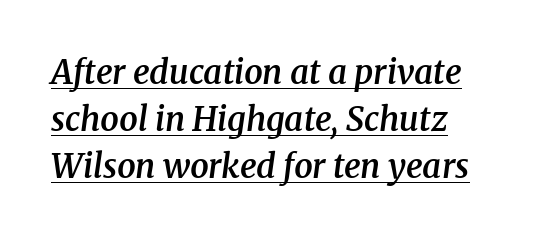
Q: Is the text bold? A: Semi-bold.
Q: Is the text italic (slanted)? A: Yes, it leans right by about 8 degrees.
Q: Is the typeface a serif or a sans-serif typeface? A: Serif.
Q: Is the text underlined? A: Yes.
Q: Is the spacing between letters normal or unusually wide? A: Normal.
Q: Is the spacing between lines tight, normal or loose? A: Normal.
Q: Width (condensed, normal, or wide)? A: Normal.
Q: Stroke contrast? A: Medium.
Q: x-height? A: Medium.
Q: Monospaced? A: No.
